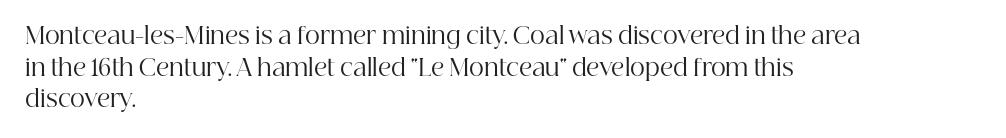
The image shows 23 px text type, upright; set left-aligned, normal line spacing (1.37x), normal letter spacing, not underlined.
